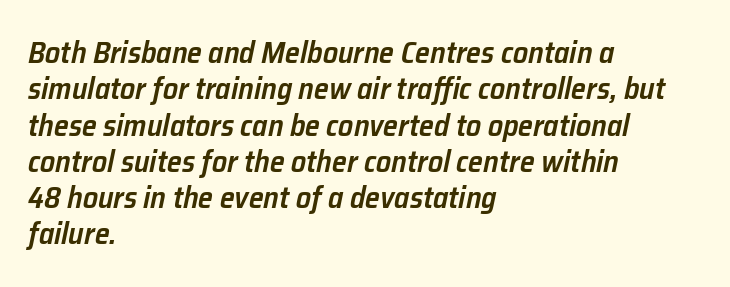
Q: Is the text bold? A: Semi-bold.
Q: Is the text italic (slanted)? A: Yes, it leans right by about 12 degrees.
Q: Is the text underlined? A: No.
Q: How is the paragraph aligned? A: Left-aligned.
Q: Is the spacing between letters normal or unusually wide? A: Normal.
Q: Width (condensed, normal, or wide)? A: Normal.
Q: Stroke contrast? A: Low.
Q: x-height? A: Medium.
Q: Monospaced? A: No.
